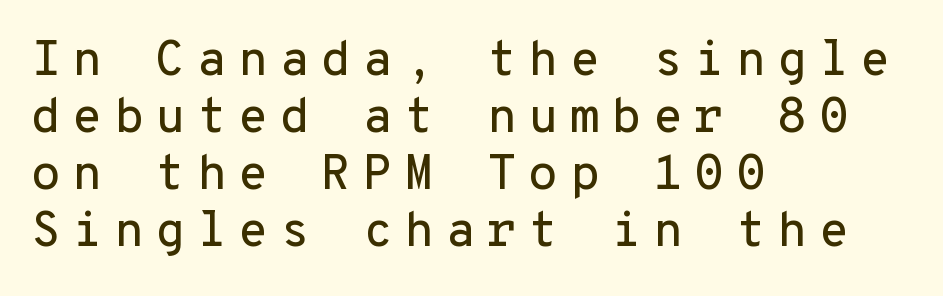
The image shows 49 px sans-serif type, upright, monospaced; set left-aligned, line spacing 1.16x, unusually wide letter spacing (+0.23 em), not underlined; low stroke contrast and a medium x-height.
